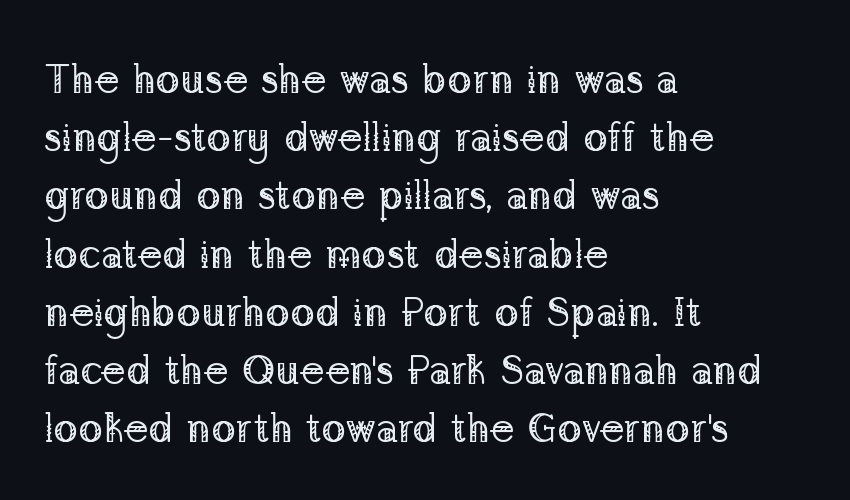
{"serif": "yes", "italic": "no", "bold": "no", "weight": "regular", "width": "normal", "stroke_contrast": "low", "x_height": "medium", "monospaced": "no", "underline": "no", "align": "left", "line_spacing": "normal", "line_spacing_ratio": 1.42, "letter_spacing": "normal", "letter_spacing_em": 0.0, "glyph_px": 41}
